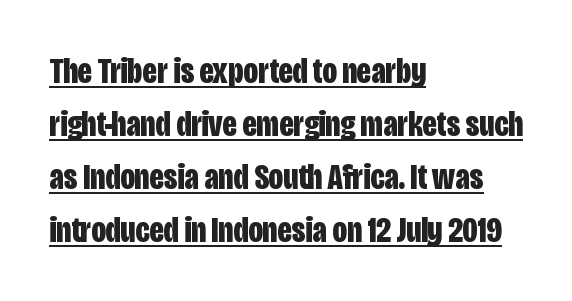
Q: Is the text bold? A: Yes.
Q: Is the text italic (slanted)? A: No, it is upright.
Q: Is the typeface a serif or a sans-serif typeface? A: Sans-serif.
Q: Is the text underlined? A: Yes.
Q: How is the paragraph aligned? A: Left-aligned.
Q: Is the spacing between letters normal or unusually wide? A: Normal.
Q: Is the spacing between lines tight, normal or loose? A: Normal.
Q: Width (condensed, normal, or wide)? A: Condensed.
Q: Stroke contrast? A: Low.
Q: x-height? A: Large.
Q: Monospaced? A: No.
